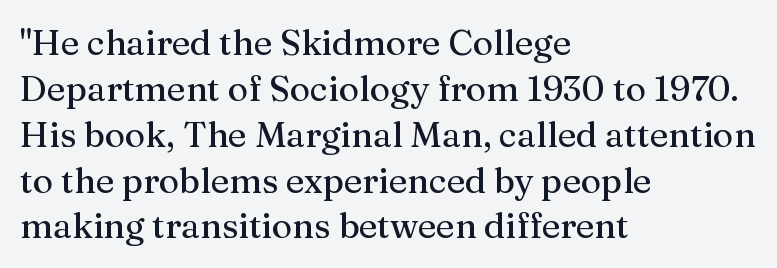
Every character sits straight up, as roman type does. The letters advance in unequal steps, a hallmark of proportional type. Letter spacing: default. This sample keeps an unexceptional amount of space between lines. In terms of letterform style, serifs are clearly present.
